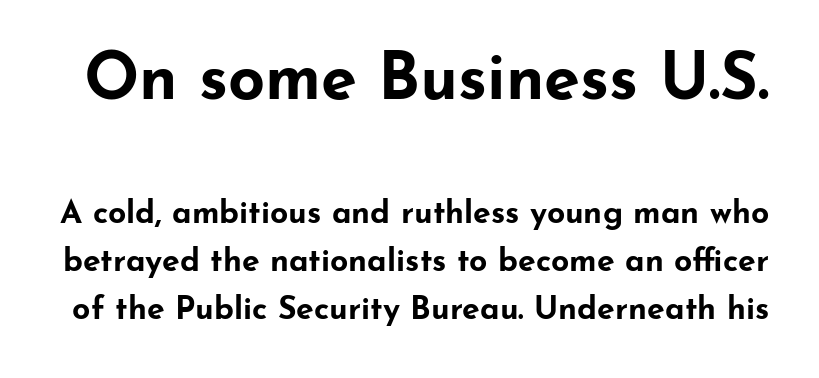
A sans-serif font was chosen for this passage. Here the designer chose a conventional face with non-uniform glyph widths. The rendering uses a bold face; every stroke is thick and dark. This is roman type, the default non-slanted kind.
